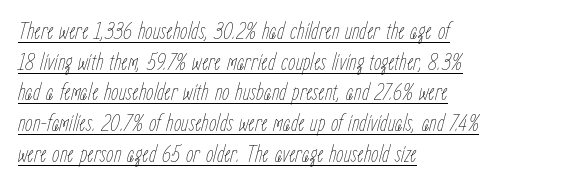
The image shows 24 px text type, italic (leaning right); set left-aligned, normal line spacing (1.28x), normal letter spacing, underlined.
